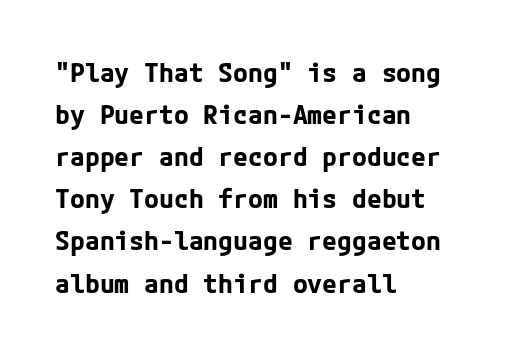
The image shows 27 px bold type, upright; set left-aligned, normal line spacing (1.56x), normal letter spacing, not underlined.
